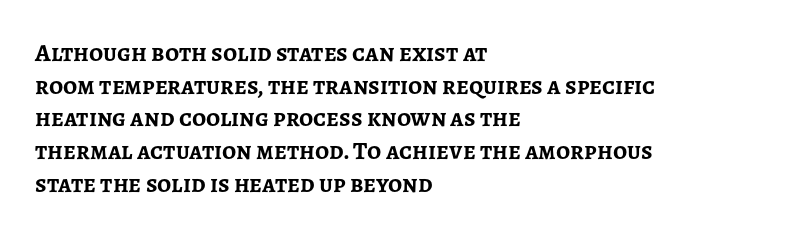
{"italic": "no", "bold": "yes", "underline": "no", "align": "left", "line_spacing": "normal", "line_spacing_ratio": 1.31, "letter_spacing": "normal", "letter_spacing_em": 0.0, "glyph_px": 25}
